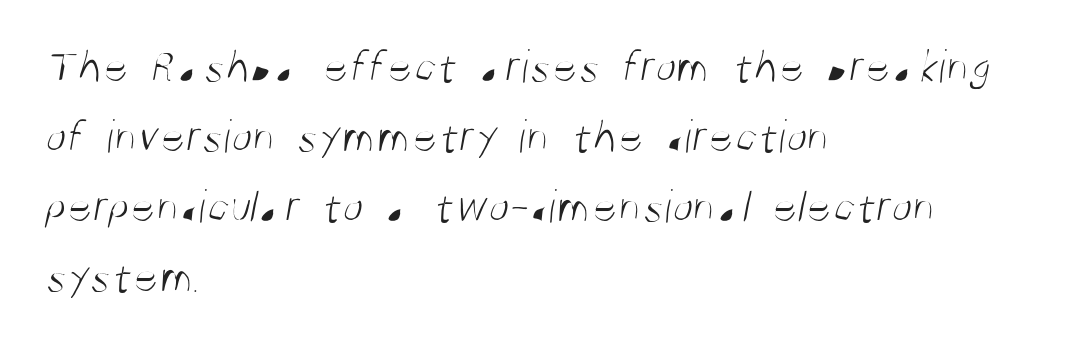
All the whitespace from short lines collects on the right. On a weight scale, this lands at 450 or below. Look at the bottom of the vertical strokes: they stop flat, with no serifs. The passage shown has conventional tracking throughout. Lines of text with bare space underneath. This sample keeps an unexceptional amount of space between lines.
